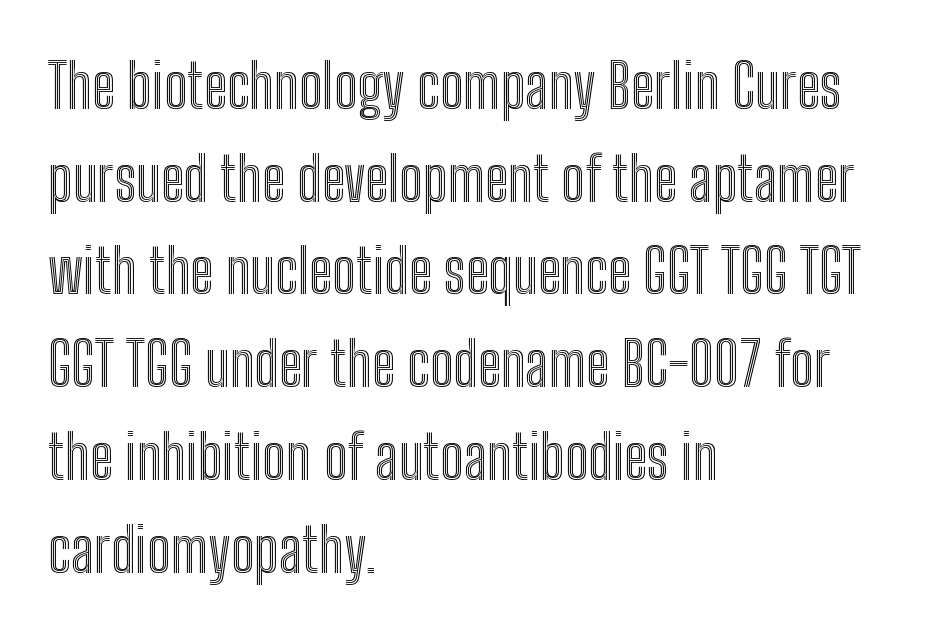
{"italic": "no", "width": "condensed", "x_height": "medium", "monospaced": "no", "underline": "no", "align": "left", "line_spacing": "normal", "line_spacing_ratio": 1.52, "letter_spacing": "normal", "letter_spacing_em": 0.0, "glyph_px": 61}
